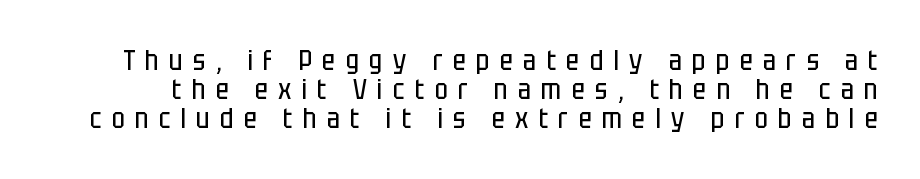
The image shows 28 px regular-weight, condensed sans-serif type, upright; set tight line spacing (1.03x), unusually wide letter spacing (+0.37 em), not underlined; low stroke contrast and a large x-height.
